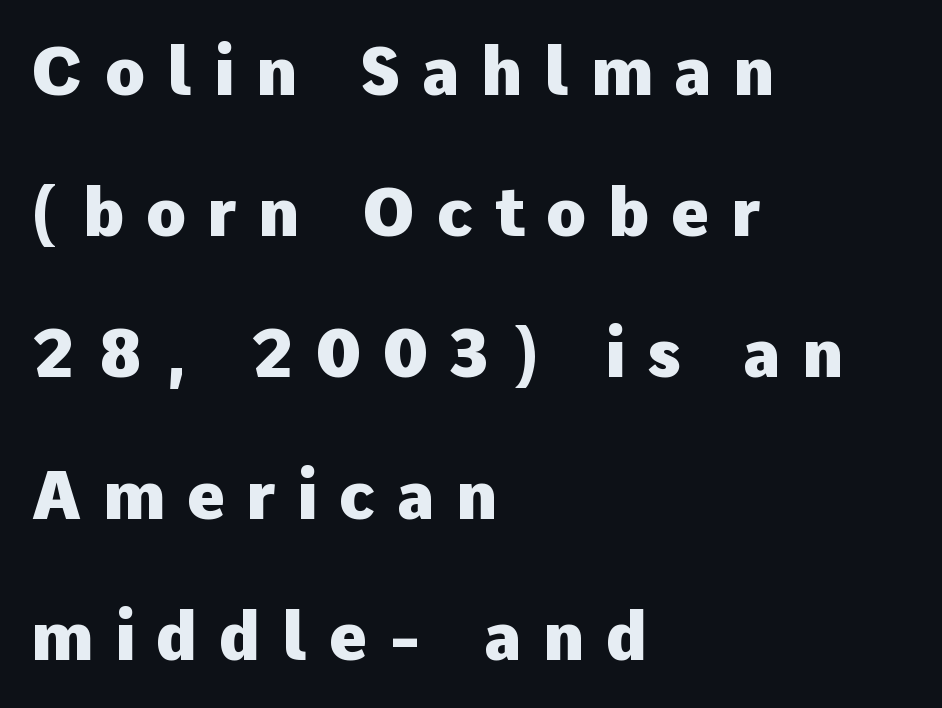
The image shows 66 px heavy sans-serif type, upright; set left-aligned, loose line spacing (2.14x), unusually wide letter spacing (+0.32 em), not underlined; low stroke contrast and a medium x-height.
